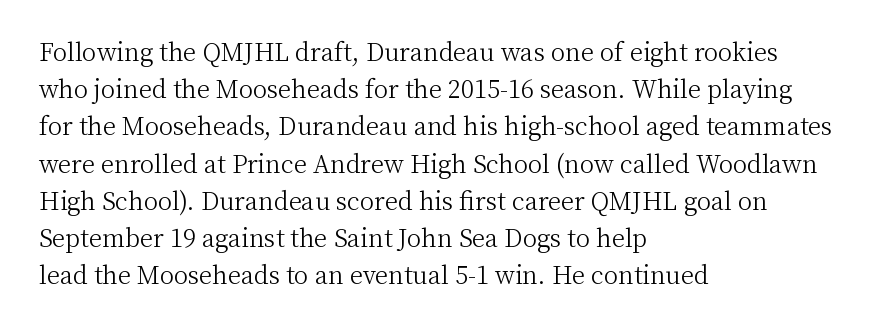
Ordinary non-slanted type is in use. This sample uses plain, unmodified letter spacing. Has an underline been added? It has not. The designer left line spacing at the default. The cut favours lightness, reaching ordinary text weight at its darkest. Layout note: lines flush left.
